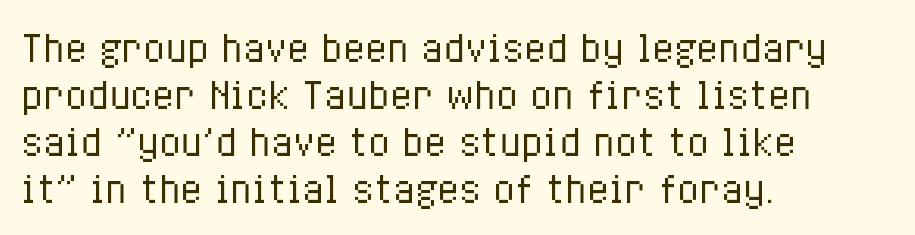
The image shows 36 px regular-weight, condensed type, upright; set left-aligned, normal line spacing (1.31x), normal letter spacing, not underlined; low stroke contrast and a medium x-height.
